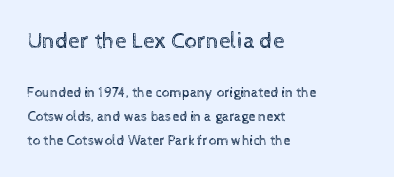
The image shows 23 px text type, upright; set left-aligned, normal line spacing (1.69x), normal letter spacing, not underlined; the first (top) block is 1.64x larger.
